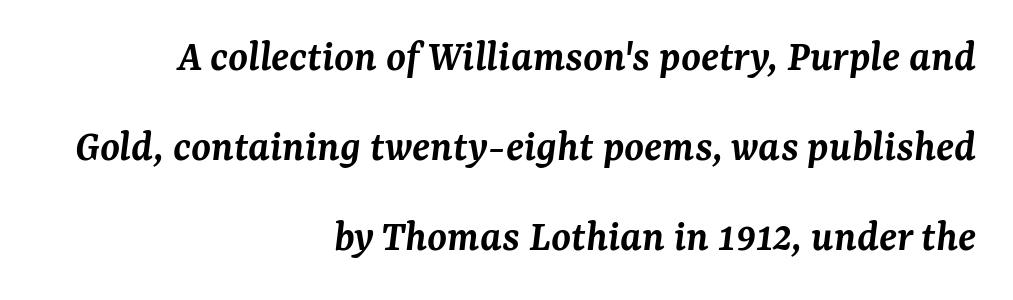
The type is set solid horizontally, with unmodified tracking. The face used here is seriffed, in the tradition of book romans. The rendering uses natural spacing where letterforms have individual widths. Leading: increased. These words are printed semibold, heavier than regular yet not bold.
